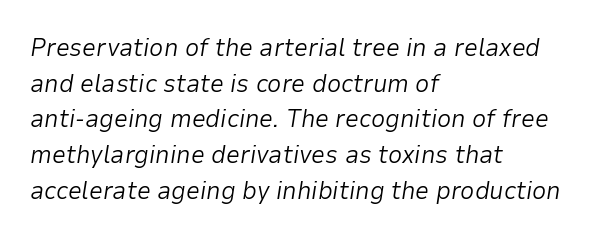
{"italic": "yes", "lean": "right", "slant_degrees": 9, "bold": "no", "underline": "no", "align": "left", "line_spacing": "normal", "line_spacing_ratio": 1.43, "letter_spacing": "normal", "letter_spacing_em": 0.0, "glyph_px": 25}
